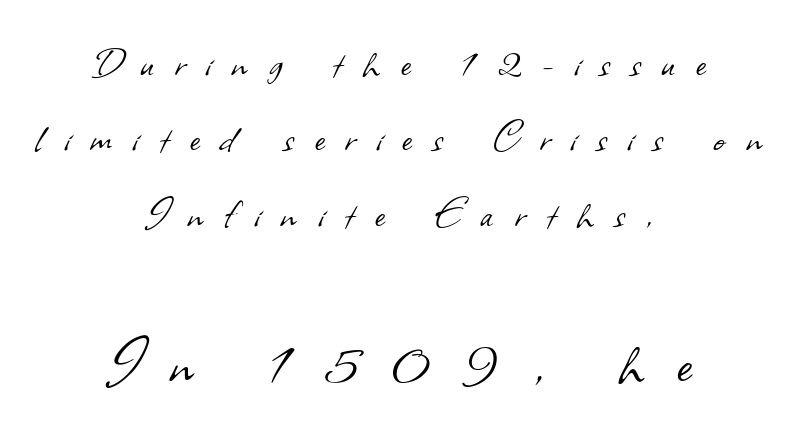
{"serif": "no", "bold": "no", "weight": "light", "width": "normal", "stroke_contrast": "low", "x_height": "small", "monospaced": "no", "underline": "no", "align": "center", "line_spacing": "normal", "line_spacing_ratio": 1.57, "letter_spacing": "wide", "letter_spacing_em": 0.44, "larger_block": "second", "size_ratio": 1.5, "glyph_px": 72}
